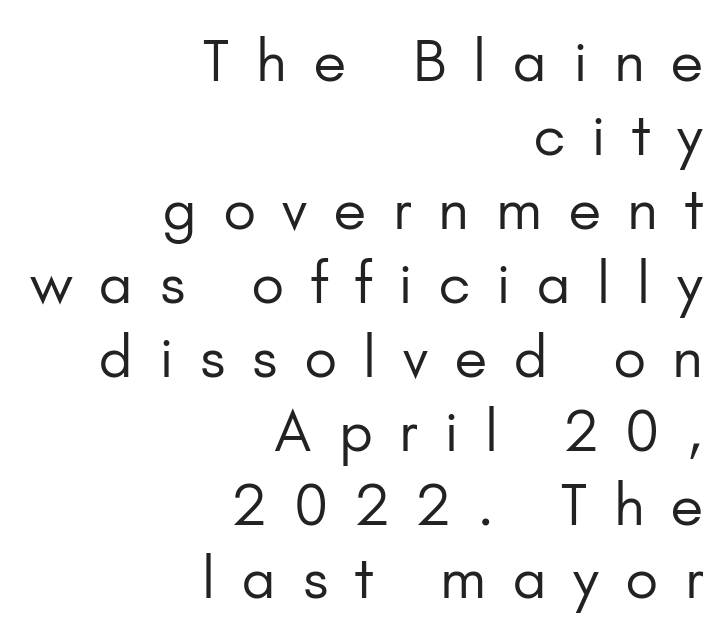
A roman cut, with each character standing at attention. A bare baseline throughout the passage. Nope, no serifs anywhere on these letters. Each letter keeps its own natural width here, so spacing adapts to shape.
